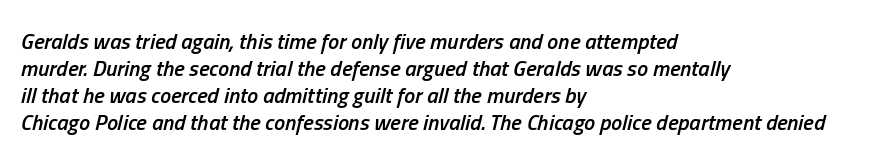
Q: Is the text bold? A: Semi-bold.
Q: Is the text italic (slanted)? A: Yes, it leans right by about 13 degrees.
Q: Is the text underlined? A: No.
Q: How is the paragraph aligned? A: Left-aligned.
Q: Is the spacing between letters normal or unusually wide? A: Normal.
